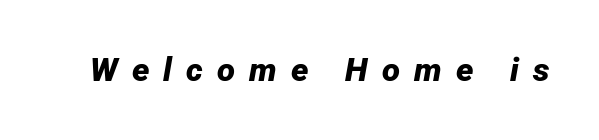
Beneath every word, the page is bare. Here the glyphs are tracked loosely, breaking word shapes into spaced letters. This sample has the flowing, uneven cadence of proportional lettering. Notice how thick the strokes are: this is what a full bold looks like.
